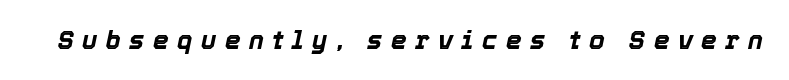
The image shows 25 px bold type, italic (leaning right); set unusually wide letter spacing (+0.34 em), not underlined.
